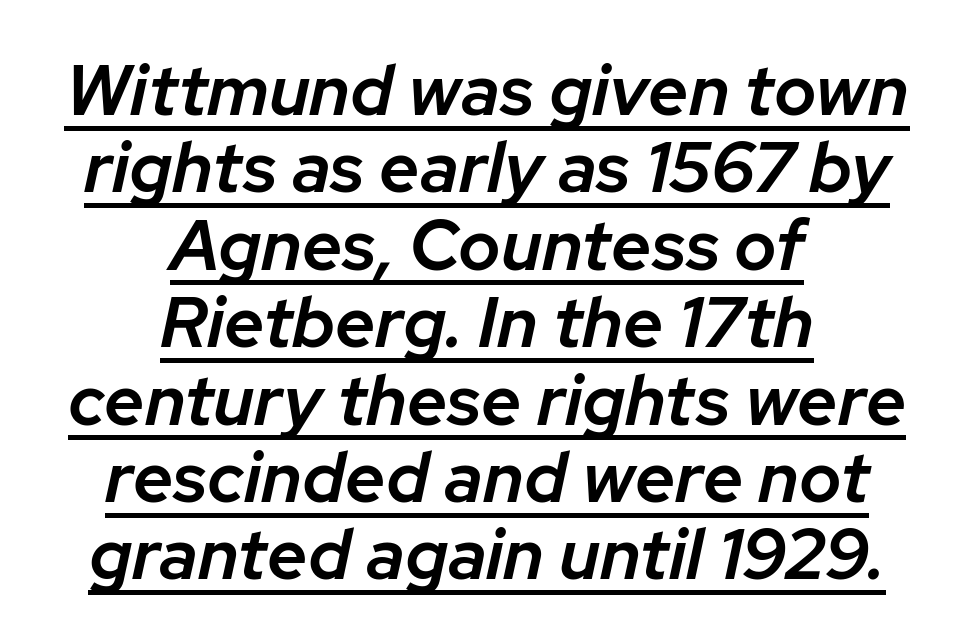
Q: Is the text bold? A: Semi-bold.
Q: Is the text italic (slanted)? A: Yes, it leans right by about 12 degrees.
Q: Is the text underlined? A: Yes.
Q: How is the paragraph aligned? A: Centered.
Q: Is the spacing between letters normal or unusually wide? A: Normal.
Q: Is the spacing between lines tight, normal or loose? A: Tight.
Q: Width (condensed, normal, or wide)? A: Normal.
Q: Stroke contrast? A: Low.
Q: x-height? A: Medium.
Q: Monospaced? A: No.
